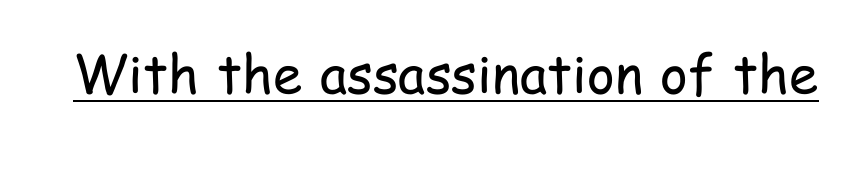
{"serif": "no", "italic": "no", "bold": "no", "weight": "regular", "width": "condensed", "stroke_contrast": "low", "x_height": "medium", "monospaced": "no", "underline": "yes", "letter_spacing": "normal", "letter_spacing_em": 0.0, "glyph_px": 53}
